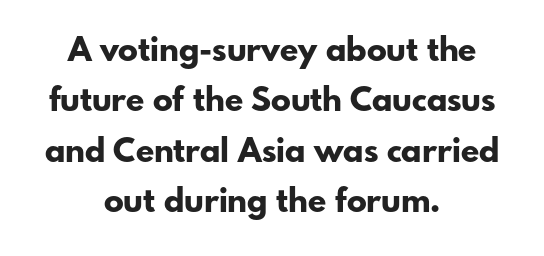
The image shows 33 px bold sans-serif type, upright; set centered, normal line spacing (1.53x), normal letter spacing, not underlined; low stroke contrast and a small x-height.
